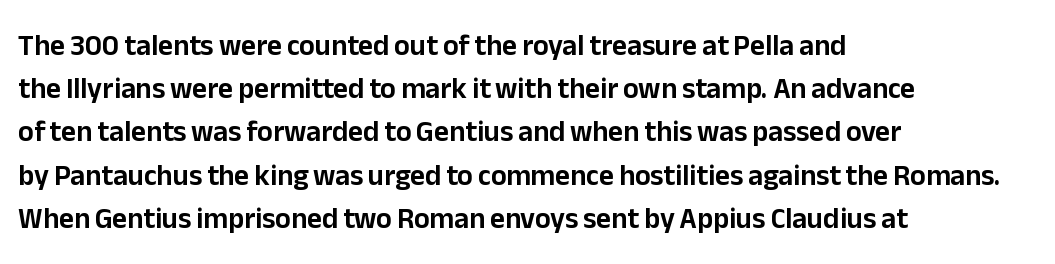
The image shows 29 px sans-serif type, upright; set left-aligned, normal line spacing (1.49x), normal letter spacing, not underlined; low stroke contrast and a medium x-height.
